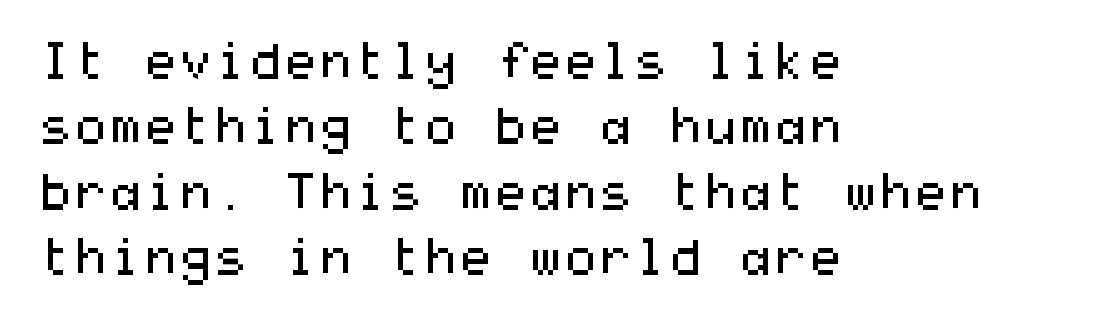
Q: Is the text bold? A: No.
Q: Is the text italic (slanted)? A: No, it is upright.
Q: Is the typeface a serif or a sans-serif typeface? A: Sans-serif.
Q: Is the text underlined? A: No.
Q: How is the paragraph aligned? A: Left-aligned.
Q: Is the spacing between letters normal or unusually wide? A: Normal.
Q: Is the spacing between lines tight, normal or loose? A: Normal.
Q: Width (condensed, normal, or wide)? A: Wide.
Q: Stroke contrast? A: Medium.
Q: x-height? A: Medium.
